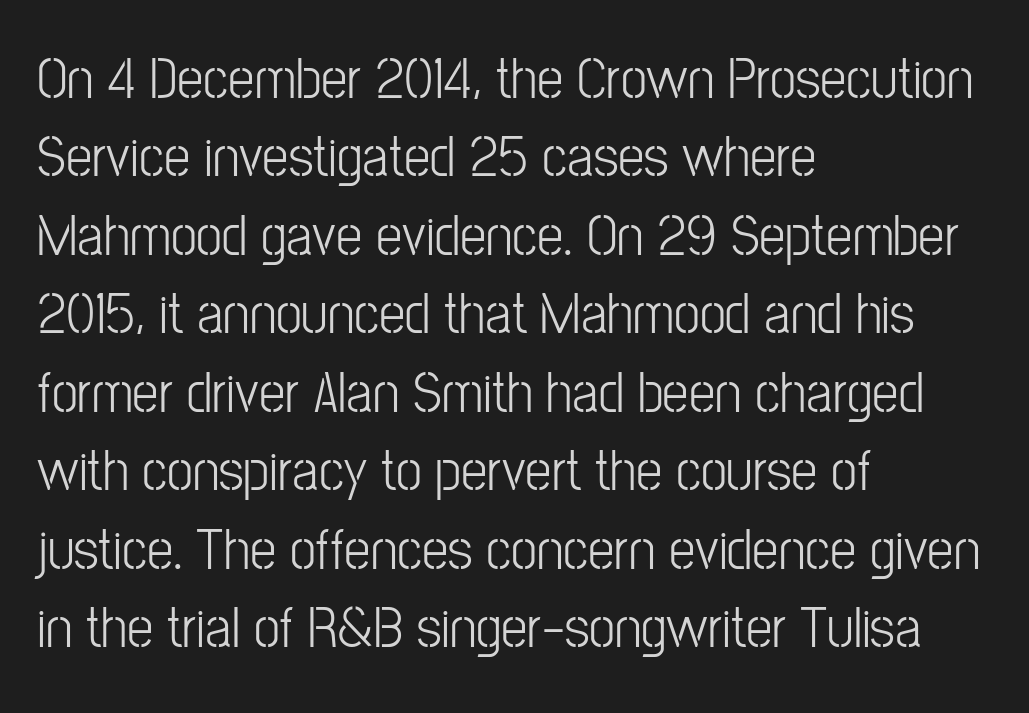
Q: Is the text bold? A: No.
Q: Is the text italic (slanted)? A: No, it is upright.
Q: Is the typeface a serif or a sans-serif typeface? A: Sans-serif.
Q: Is the text underlined? A: No.
Q: How is the paragraph aligned? A: Left-aligned.
Q: Is the spacing between letters normal or unusually wide? A: Normal.
Q: Is the spacing between lines tight, normal or loose? A: Normal.
Q: Width (condensed, normal, or wide)? A: Condensed.
Q: Stroke contrast? A: Low.
Q: x-height? A: Medium.
Q: Monospaced? A: No.
